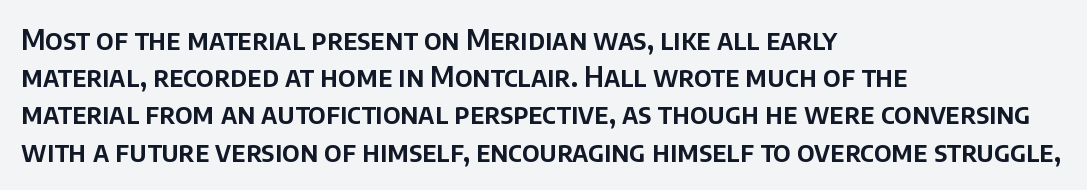
{"serif": "no", "italic": "no", "width": "normal", "stroke_contrast": "low", "x_height": "large", "monospaced": "no", "underline": "no", "align": "left", "line_spacing": "normal", "line_spacing_ratio": 1.33, "letter_spacing": "normal", "letter_spacing_em": 0.0, "glyph_px": 28}
